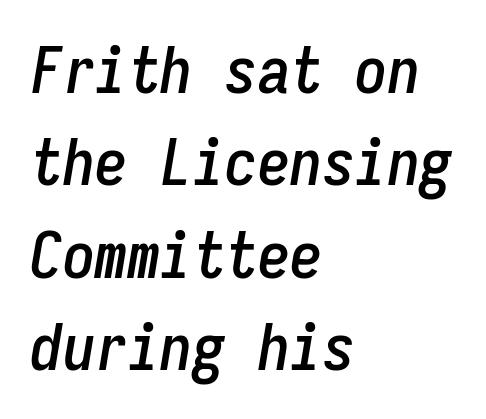
The image shows 65 px condensed type, italic (leaning right), monospaced; set left-aligned, normal line spacing (1.42x), normal letter spacing, not underlined; low stroke contrast and a medium x-height.
